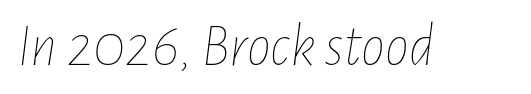
Anything drawn beneath the words? Only blank space. The font sits on the lighter half of the weight spectrum, regular included. A typesetter would call this zero additional tracking. Would a proofreader flag this as italicized? Yes. Varying glyph widths throughout — classic text-font behaviour.
